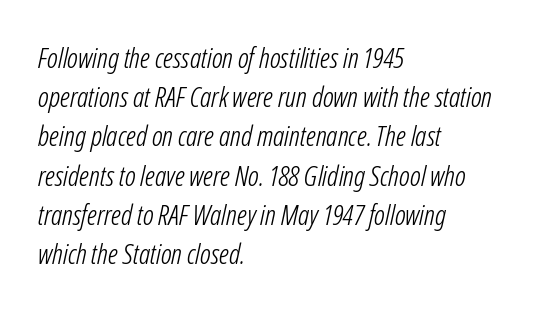
Q: Is the text bold? A: No.
Q: Is the text italic (slanted)? A: Yes, it leans right by about 12 degrees.
Q: Is the text underlined? A: No.
Q: How is the paragraph aligned? A: Left-aligned.
Q: Is the spacing between letters normal or unusually wide? A: Normal.
Q: Is the spacing between lines tight, normal or loose? A: Normal.
Q: Width (condensed, normal, or wide)? A: Condensed.
Q: Stroke contrast? A: Low.
Q: x-height? A: Medium.
Q: Monospaced? A: No.
